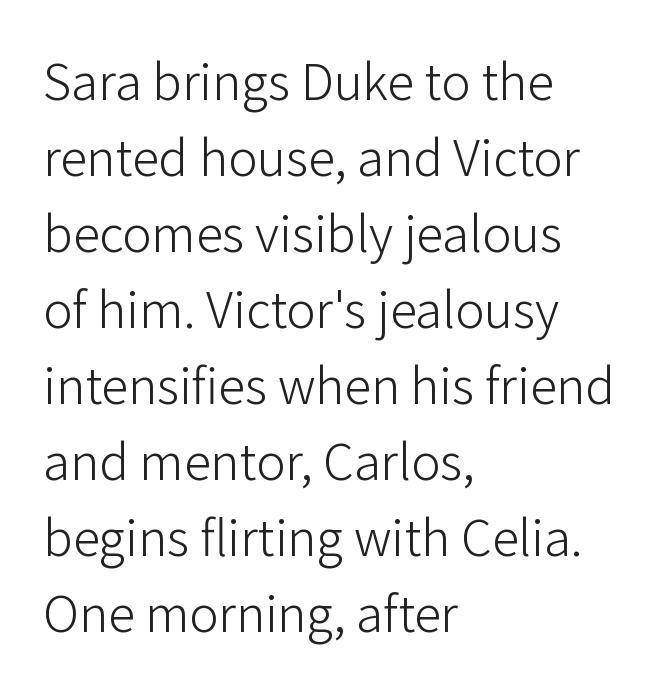
{"serif": "no", "italic": "no", "bold": "no", "weight": "light", "width": "normal", "stroke_contrast": "low", "x_height": "medium", "monospaced": "no", "underline": "no", "align": "left", "line_spacing": "normal", "line_spacing_ratio": 1.55, "letter_spacing": "normal", "letter_spacing_em": 0.0, "glyph_px": 49}
